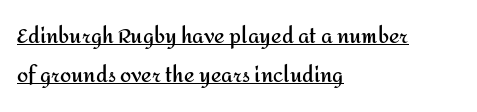
Q: Is the text bold? A: Yes.
Q: Is the text italic (slanted)? A: No, it is upright.
Q: Is the text underlined? A: Yes.
Q: How is the paragraph aligned? A: Left-aligned.
Q: Is the spacing between letters normal or unusually wide? A: Normal.
Q: Is the spacing between lines tight, normal or loose? A: Loose.
